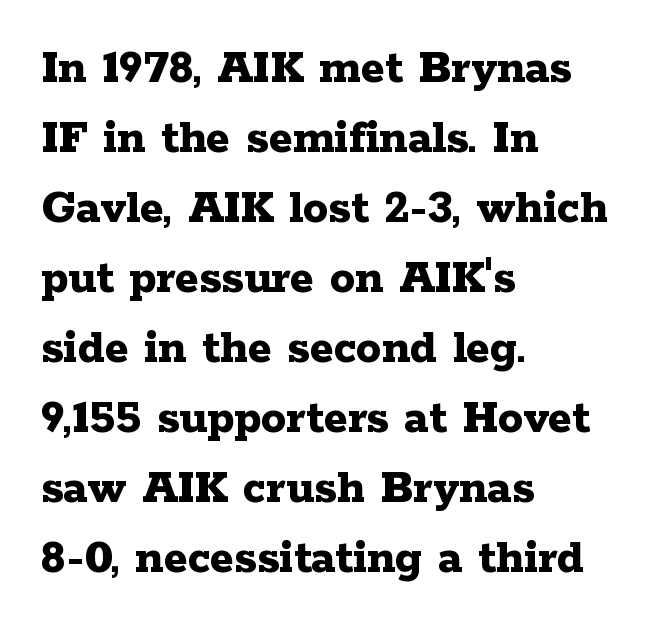
Q: Is the text bold? A: Yes.
Q: Is the text italic (slanted)? A: No, it is upright.
Q: Is the typeface a serif or a sans-serif typeface? A: Serif.
Q: Is the text underlined? A: No.
Q: How is the paragraph aligned? A: Left-aligned.
Q: Is the spacing between letters normal or unusually wide? A: Normal.
Q: Is the spacing between lines tight, normal or loose? A: Normal.
Q: Width (condensed, normal, or wide)? A: Wide.
Q: Stroke contrast? A: Low.
Q: x-height? A: Medium.
Q: Monospaced? A: No.
